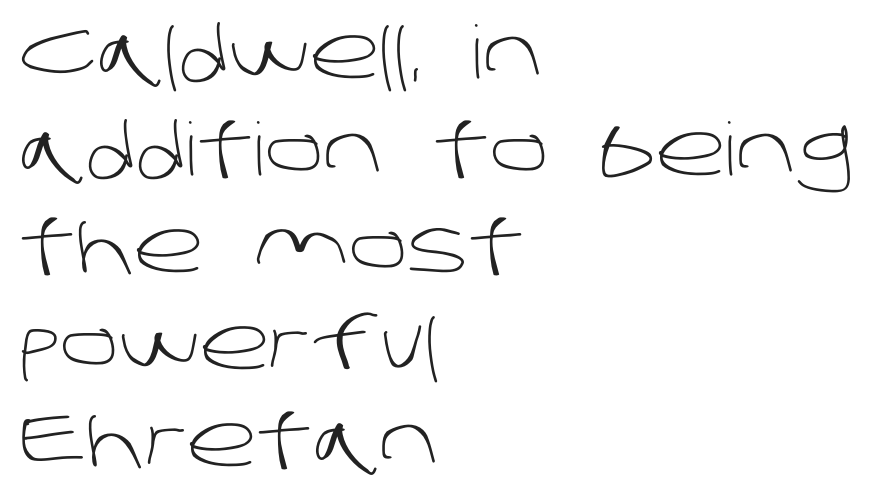
{"serif": "no", "bold": "no", "weight": "light", "width": "normal", "stroke_contrast": "low", "x_height": "large", "monospaced": "no", "underline": "no", "align": "left", "line_spacing": "normal", "line_spacing_ratio": 1.33, "letter_spacing": "normal", "letter_spacing_em": 0.0, "glyph_px": 73}
